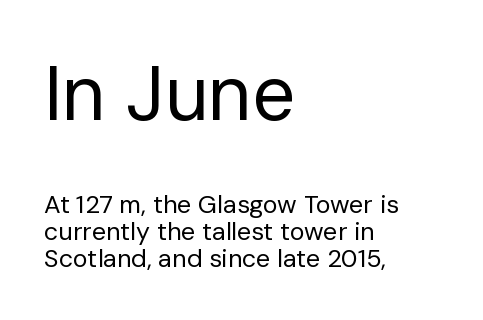
{"serif": "no", "italic": "no", "bold": "no", "weight": "regular", "width": "normal", "stroke_contrast": "low", "x_height": "medium", "monospaced": "no", "underline": "no", "align": "left", "line_spacing": "tight", "line_spacing_ratio": 1.09, "letter_spacing": "normal", "letter_spacing_em": 0.0, "larger_block": "first", "size_ratio": 3.04, "glyph_px": 76}
